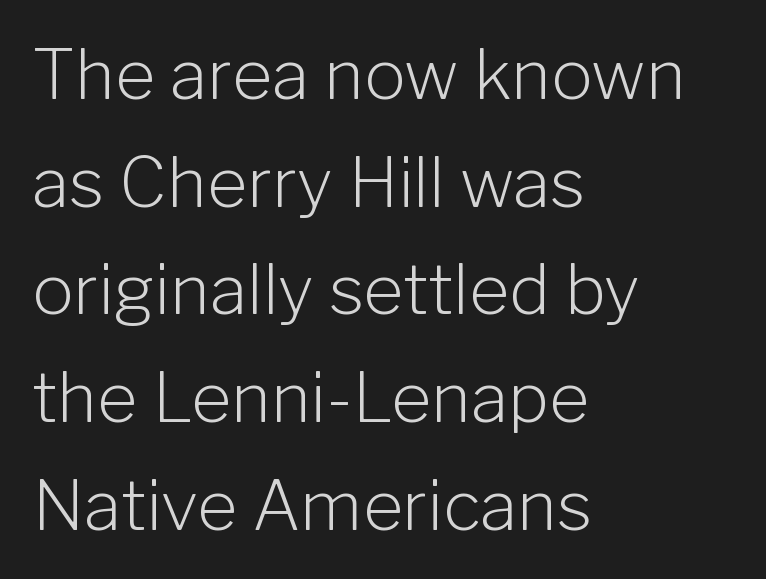
Q: Is the text bold? A: No.
Q: Is the text italic (slanted)? A: No, it is upright.
Q: Is the typeface a serif or a sans-serif typeface? A: Sans-serif.
Q: Is the text underlined? A: No.
Q: How is the paragraph aligned? A: Left-aligned.
Q: Is the spacing between letters normal or unusually wide? A: Normal.
Q: Is the spacing between lines tight, normal or loose? A: Normal.
Q: Width (condensed, normal, or wide)? A: Normal.
Q: Stroke contrast? A: Low.
Q: x-height? A: Medium.
Q: Monospaced? A: No.
